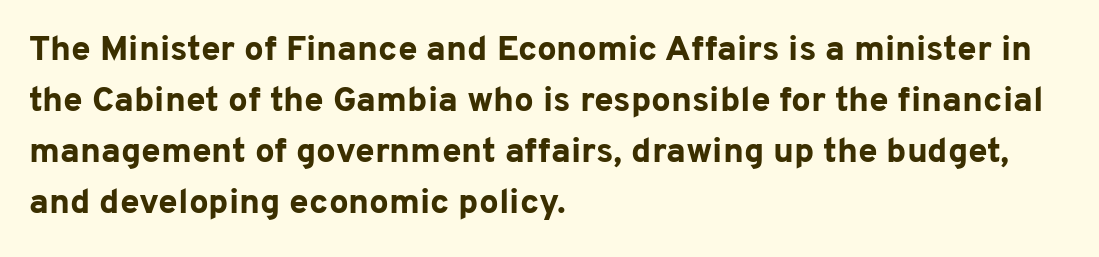
{"serif": "no", "italic": "no", "bold": "yes", "weight": "bold", "width": "normal", "stroke_contrast": "low", "x_height": "medium", "monospaced": "no", "underline": "no", "align": "left", "line_spacing": "normal", "line_spacing_ratio": 1.46, "letter_spacing": "normal", "letter_spacing_em": 0.0, "glyph_px": 35}
